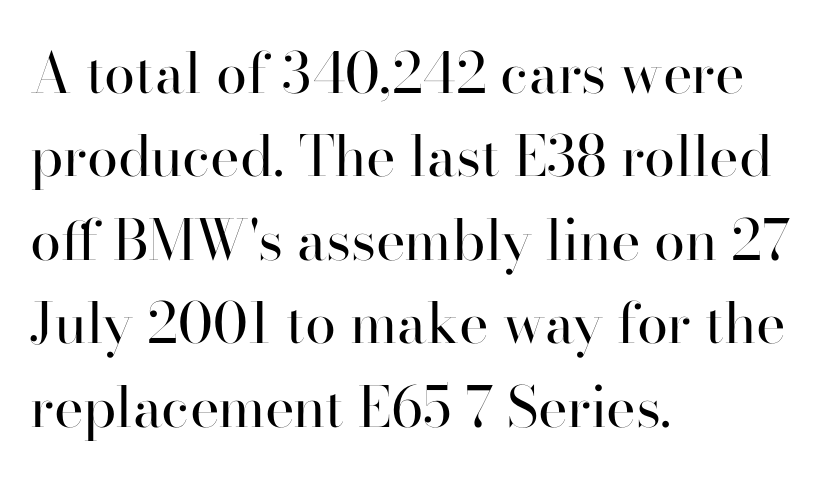
{"serif": "yes", "italic": "no", "bold": "no", "weight": "regular", "width": "normal", "stroke_contrast": "high", "x_height": "small", "monospaced": "no", "underline": "no", "align": "left", "line_spacing": "normal", "line_spacing_ratio": 1.49, "letter_spacing": "normal", "letter_spacing_em": 0.0, "glyph_px": 56}
